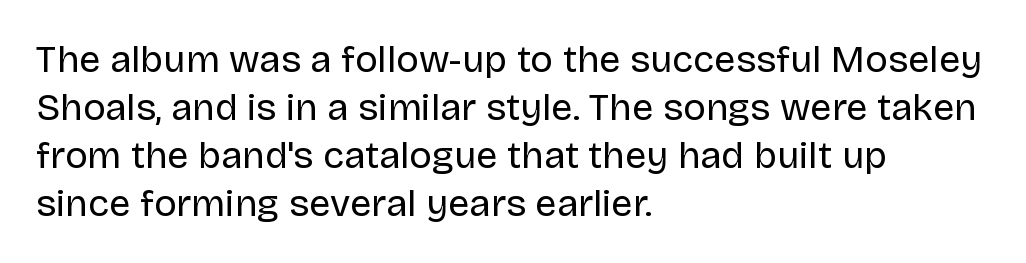
The image shows 38 px regular-weight sans-serif type, upright; set left-aligned, normal line spacing (1.26x), normal letter spacing, not underlined; low stroke contrast and a large x-height.
